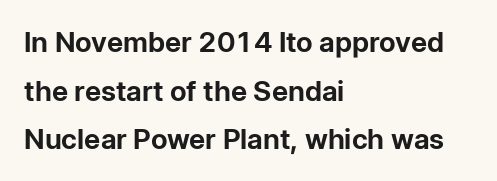
{"serif": "no", "italic": "no", "bold": "yes", "weight": "bold", "width": "normal", "stroke_contrast": "low", "x_height": "medium", "monospaced": "no", "underline": "no", "align": "left", "line_spacing_ratio": 1.74, "letter_spacing": "normal", "letter_spacing_em": 0.0, "glyph_px": 28}
